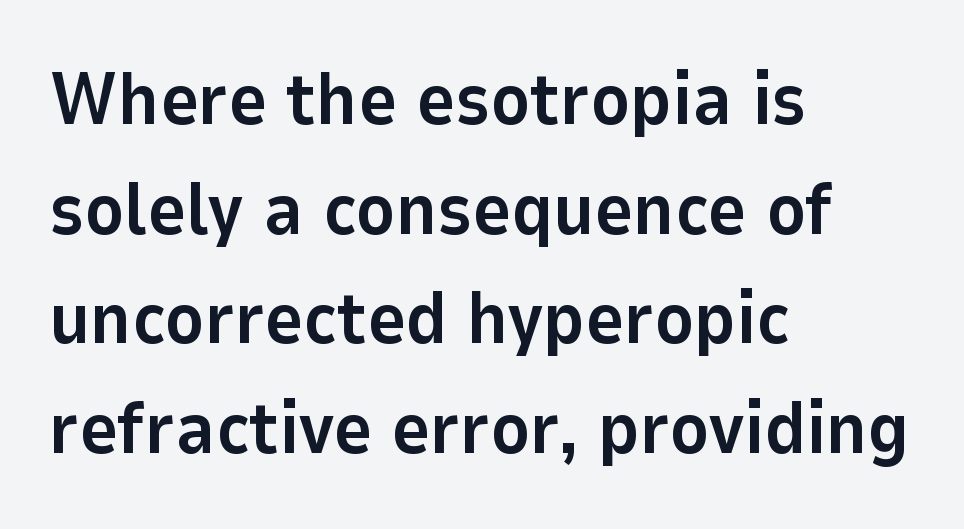
{"serif": "no", "italic": "no", "bold": "yes", "weight": "bold", "width": "normal", "stroke_contrast": "low", "x_height": "medium", "monospaced": "no", "underline": "no", "align": "left", "line_spacing": "normal", "line_spacing_ratio": 1.48, "letter_spacing": "normal", "letter_spacing_em": 0.0, "glyph_px": 74}
